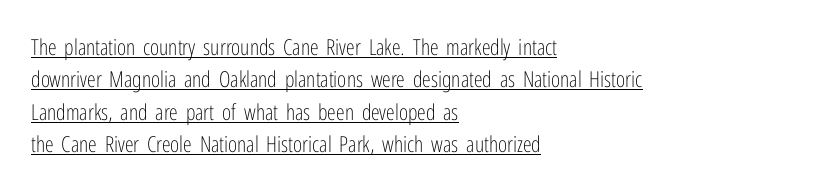
These lines were composed using upright roman letters. You can see a thin bar hugging the bottom of the glyphs. The typesetting does not lean heavy: it is not bold. Leftover space on each line is placed entirely after the last word.
